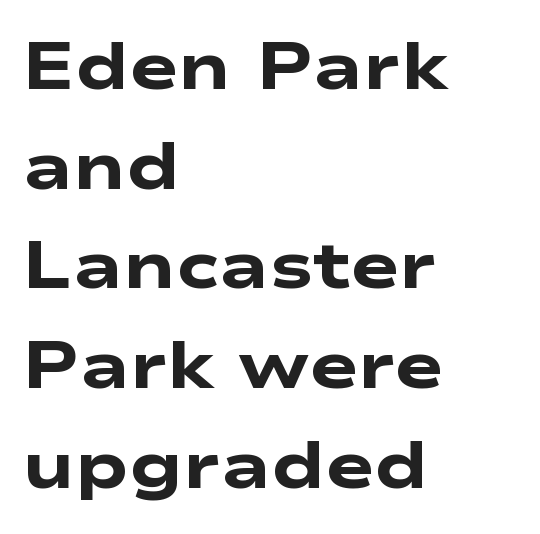
{"serif": "no", "bold": "yes", "weight": "heavy", "width": "wide", "stroke_contrast": "low", "x_height": "medium", "monospaced": "no", "underline": "no", "align": "left", "line_spacing": "normal", "line_spacing_ratio": 1.51, "letter_spacing": "normal", "letter_spacing_em": 0.0, "glyph_px": 66}
